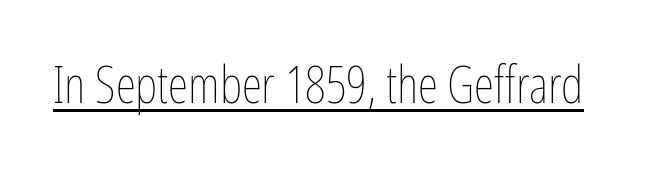
Q: Is the text bold? A: No.
Q: Is the text italic (slanted)? A: No, it is upright.
Q: Is the text underlined? A: Yes.
Q: Is the spacing between letters normal or unusually wide? A: Normal.
Q: Width (condensed, normal, or wide)? A: Condensed.
Q: Stroke contrast? A: Low.
Q: x-height? A: Medium.
Q: Monospaced? A: No.
